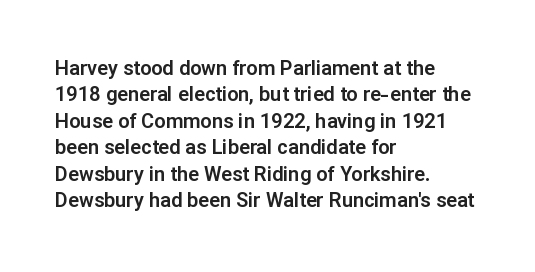
The image shows 20 px text type, upright; set left-aligned, normal line spacing (1.32x), normal letter spacing, not underlined.
